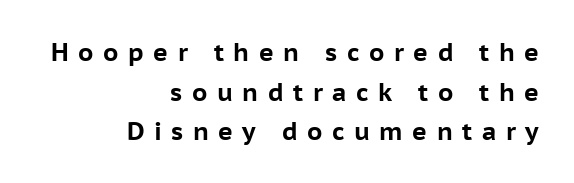
Q: Is the text bold? A: Yes.
Q: Is the text italic (slanted)? A: No, it is upright.
Q: Is the text underlined? A: No.
Q: How is the paragraph aligned? A: Right-aligned.
Q: Is the spacing between letters normal or unusually wide? A: Unusually wide.
Q: Is the spacing between lines tight, normal or loose? A: Normal.
